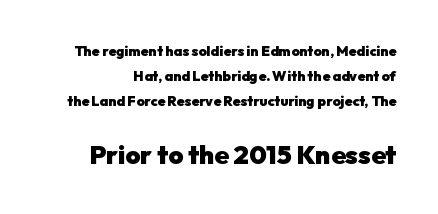
{"italic": "no", "bold": "yes", "underline": "no", "line_spacing_ratio": 1.8, "letter_spacing": "normal", "letter_spacing_em": 0.0, "larger_block": "second", "size_ratio": 1.86, "glyph_px": 26}
